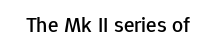
Q: Is the text italic (slanted)? A: No, it is upright.
Q: Is the text underlined? A: No.
Q: Is the spacing between letters normal or unusually wide? A: Normal.
